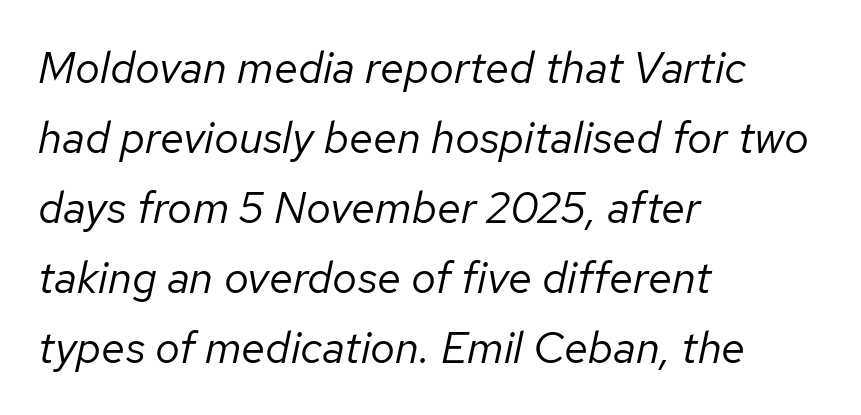
Yep, that's italic — everything's leaning. The face looks like a standard text weight, possibly lighter. Rows of type keep a routine distance in the vertical direction. Standard letterfit; no display-style spreading of the glyphs. The typesetter chose a ragged-right arrangement here. Think of a printed novel: that variable character pitch is what you see here.
